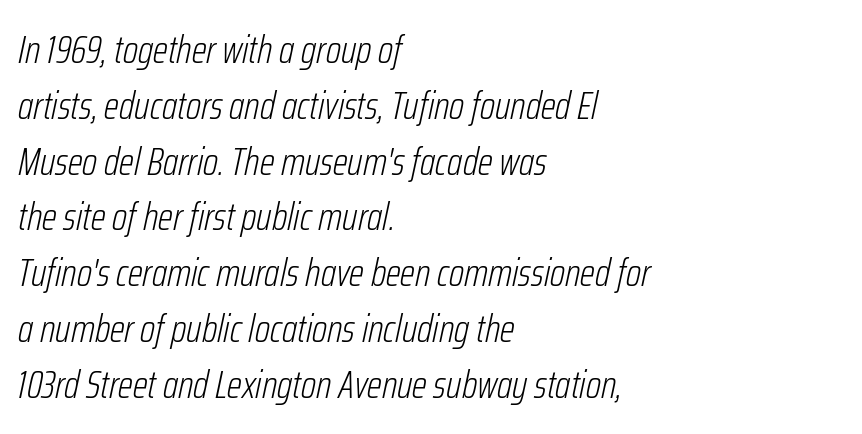
The image shows 39 px light, condensed type, italic (leaning right); set left-aligned, normal line spacing (1.43x), normal letter spacing, not underlined; low stroke contrast and a medium x-height.
